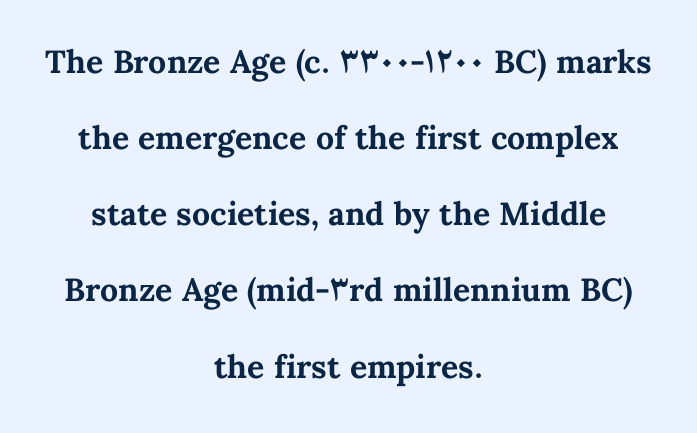
{"italic": "no", "bold": "yes", "weight": "bold", "width": "normal", "stroke_contrast": "medium", "x_height": "medium", "monospaced": "no", "underline": "no", "align": "center", "line_spacing": "loose", "line_spacing_ratio": 2.38, "letter_spacing": "normal", "letter_spacing_em": 0.0, "glyph_px": 32}
